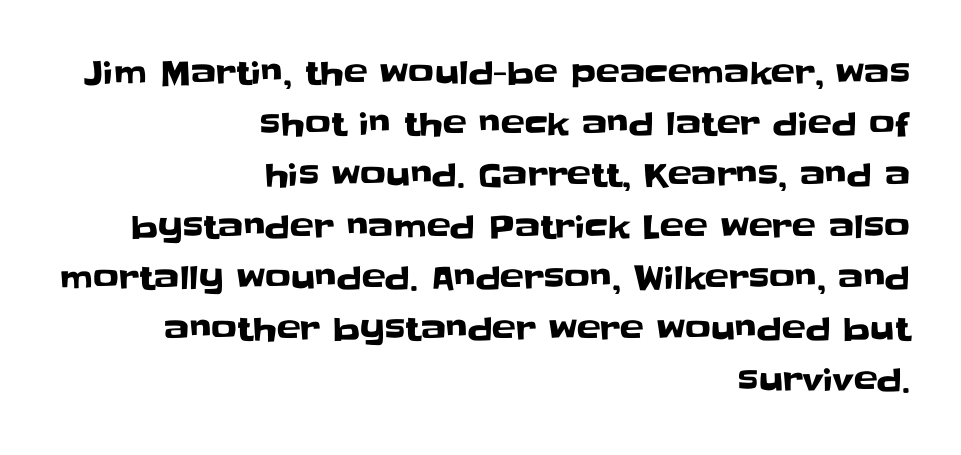
Q: Is the text italic (slanted)? A: No, it is upright.
Q: Is the typeface a serif or a sans-serif typeface? A: Sans-serif.
Q: Is the text underlined? A: No.
Q: How is the paragraph aligned? A: Right-aligned.
Q: Is the spacing between letters normal or unusually wide? A: Normal.
Q: Is the spacing between lines tight, normal or loose? A: Normal.
Q: Width (condensed, normal, or wide)? A: Normal.
Q: Stroke contrast? A: Low.
Q: x-height? A: Large.
Q: Monospaced? A: No.
